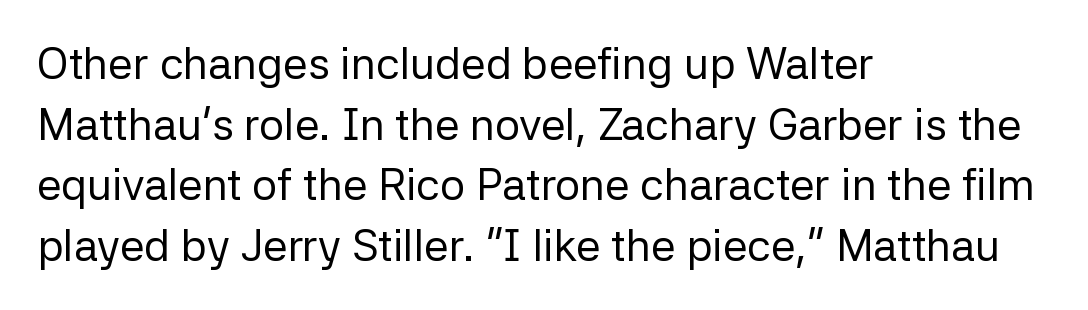
The image shows 44 px regular-weight sans-serif type, upright; set left-aligned, normal line spacing (1.38x), normal letter spacing, not underlined; low stroke contrast and a medium x-height.
